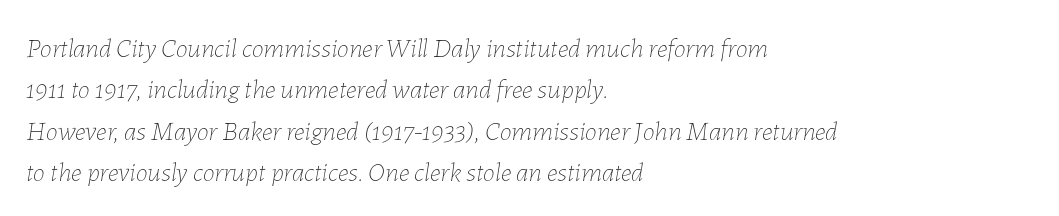
Is the type slanted? Yes — the strokes lean at a clear angle. The foot of each line stays bare and open. Stems here are at most as thick as an everyday book face. Students, note that the glyphs here touch the page at normal intervals.
